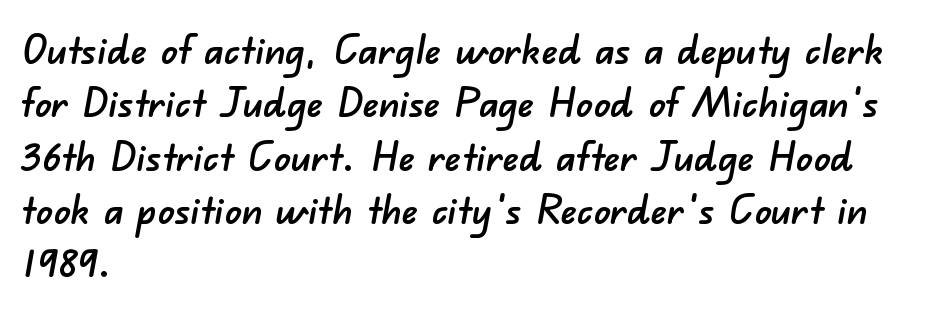
Short note: letters normally spaced. Regarding leading, the lines here are spaced in the standard way. This sample has the flowing, uneven cadence of proportional lettering. The designer went with a sans here, leaving each stem footless. A student would call this left alignment; a typographer would say flush left, rag right.
